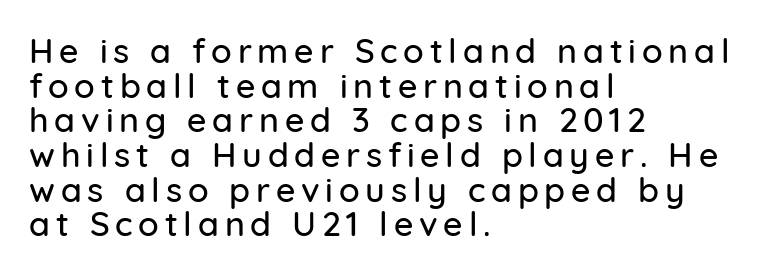
Q: Is the text italic (slanted)? A: No, it is upright.
Q: Is the typeface a serif or a sans-serif typeface? A: Sans-serif.
Q: Is the text underlined? A: No.
Q: How is the paragraph aligned? A: Left-aligned.
Q: Is the spacing between lines tight, normal or loose? A: Tight.
Q: Width (condensed, normal, or wide)? A: Normal.
Q: Stroke contrast? A: Low.
Q: x-height? A: Medium.
Q: Monospaced? A: No.
